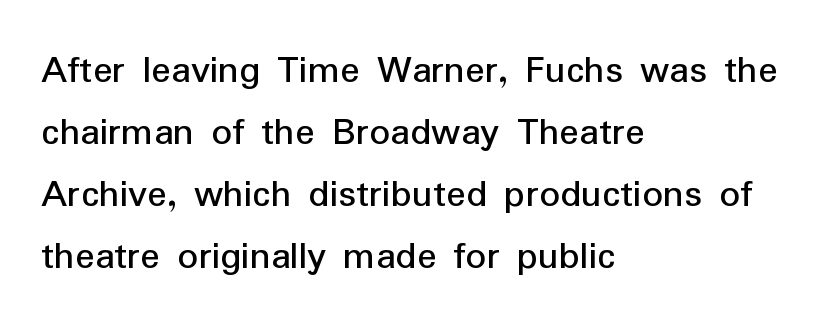
{"serif": "no", "italic": "no", "bold": "no", "weight": "regular", "width": "normal", "stroke_contrast": "low", "x_height": "medium", "monospaced": "no", "underline": "no", "align": "left", "line_spacing": "normal", "line_spacing_ratio": 1.51, "letter_spacing": "normal", "letter_spacing_em": 0.0, "glyph_px": 41}
